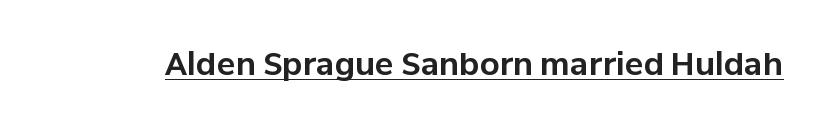
{"serif": "no", "italic": "no", "bold": "yes", "weight": "bold", "width": "normal", "stroke_contrast": "low", "x_height": "medium", "monospaced": "no", "underline": "yes", "letter_spacing": "normal", "letter_spacing_em": 0.0, "glyph_px": 31}
